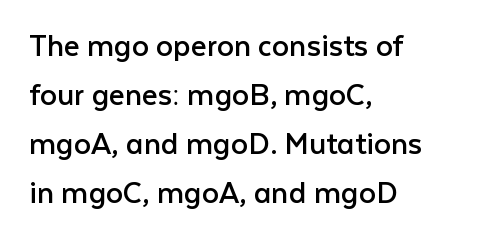
The image shows 34 px regular-weight sans-serif type, upright; set left-aligned, normal line spacing (1.44x), normal letter spacing, not underlined; low stroke contrast and a medium x-height.
